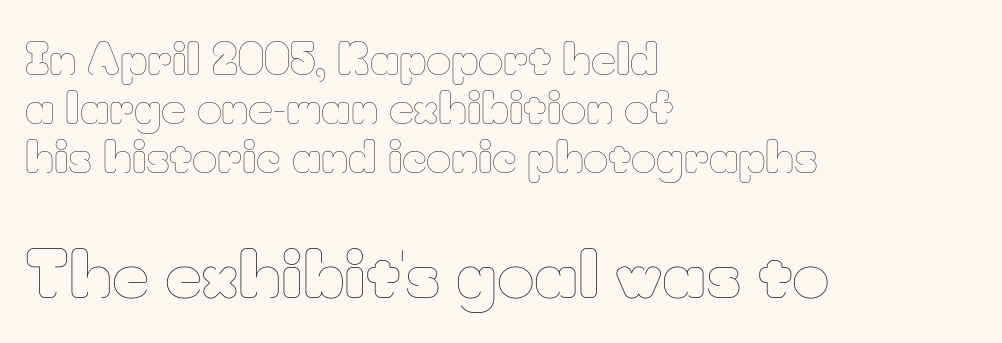
Very little white space separates one row of letters from the next. The lettering holds an erect, upright posture throughout. All the whitespace from short lines collects on the right. Descender tails drop into unmarked territory. The line texture is even and compact thanks to regular tracking.
